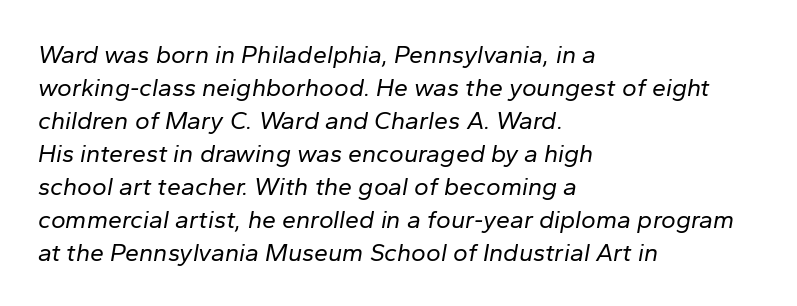
The image shows 25 px text type, italic (leaning right); set left-aligned, normal line spacing (1.32x), normal letter spacing, not underlined.
